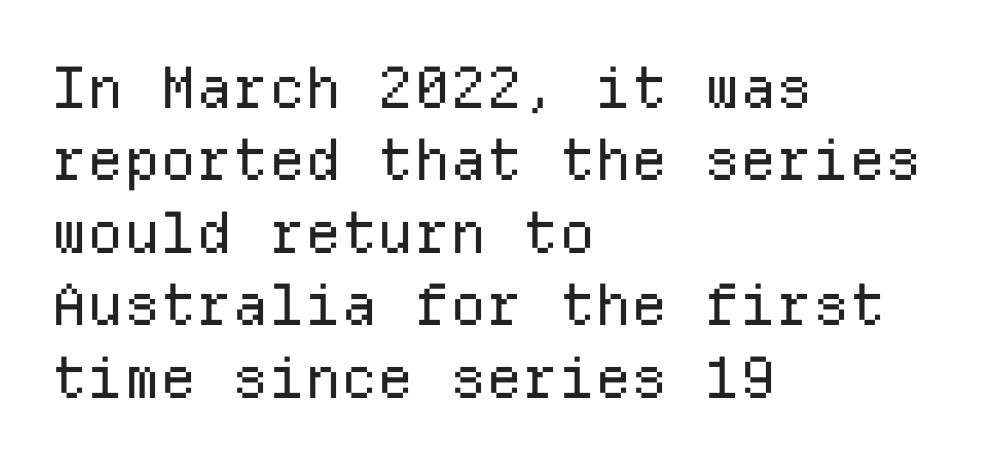
A typesetter would call this monospace, since all characters share one set width. This sample uses plain, unmodified letter spacing. This rendering uses left alignment, leaving the right contour irregular. Nothing sits at the stroke ends, so this counts as sans-serif. Leading matches the norm, producing a regular column. The typesetting does not lean heavy: it is not bold.
